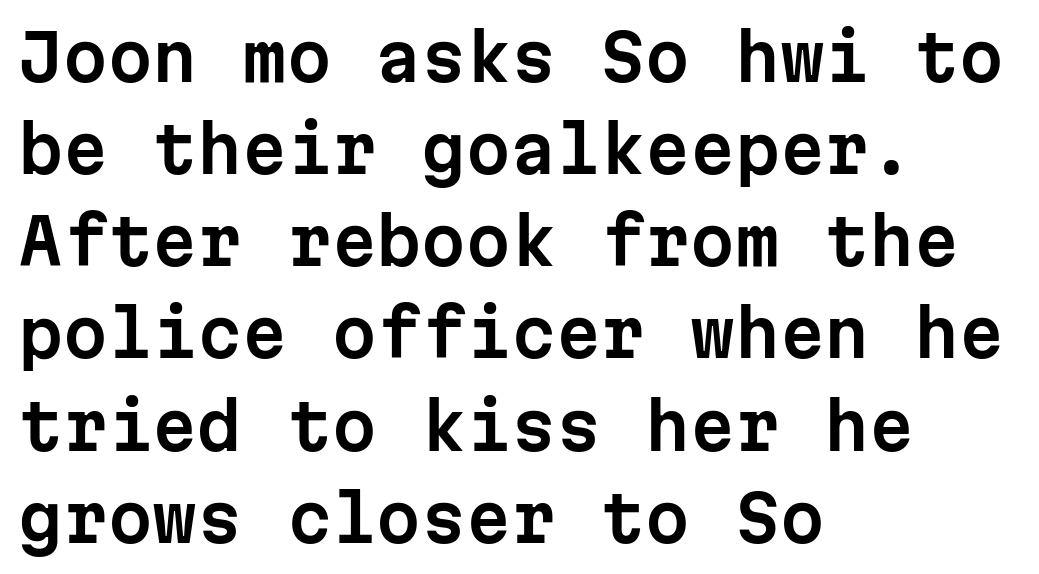
Monospaced: the letters line up in strict vertical columns. What kind of face is this? One without serifs — a sans. The specimen reads as upright at a glance. Each line starts at the same left margin while the right side varies. Default kerning and tracking; the words read as compact shapes. How would I describe the line gaps? Plain and ordinary.
